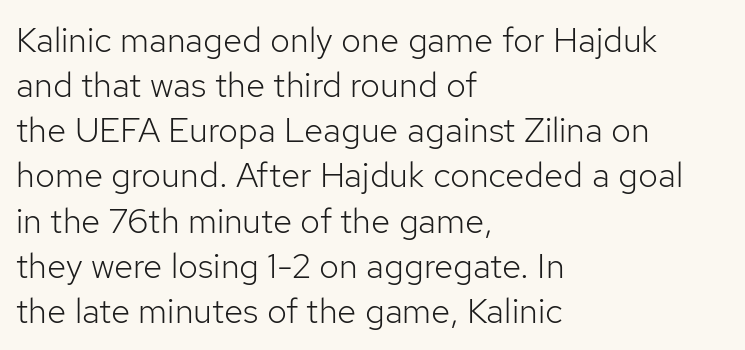
The image shows 35 px light sans-serif type, upright; set left-aligned, normal line spacing (1.29x), normal letter spacing, not underlined; low stroke contrast and a medium x-height.
